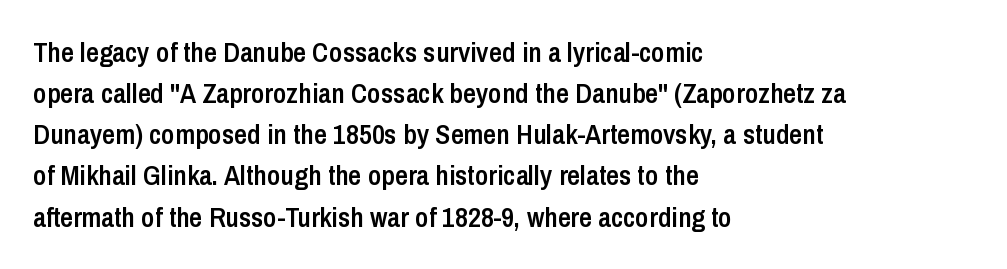
{"serif": "no", "italic": "no", "bold": "semi", "weight": "semibold", "width": "condensed", "stroke_contrast": "low", "x_height": "medium", "monospaced": "no", "underline": "no", "align": "left", "line_spacing": "normal", "line_spacing_ratio": 1.47, "letter_spacing": "normal", "letter_spacing_em": 0.0, "glyph_px": 28}
